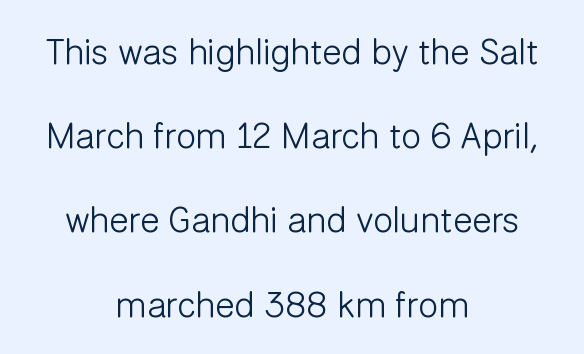
Loosely led — the rows are spread out. The weight would be labelled regular, book, light, or lighter still. Inter-character spacing is left at the font's built-in metrics. The zone under the glyphs is completely vacant. You can tell from the bare stems that sans-serif type was used.
